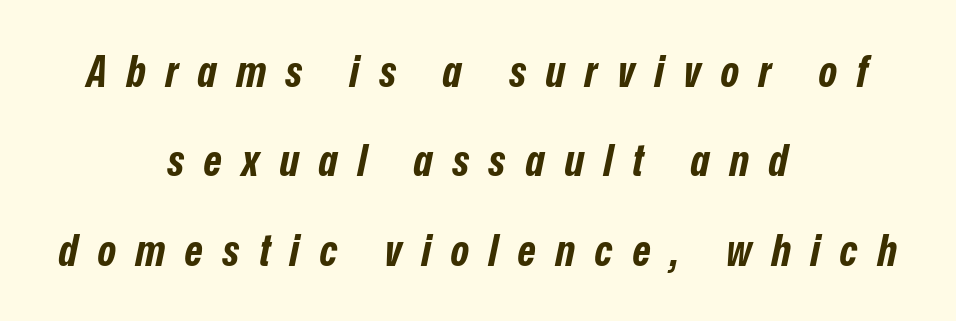
The image shows 44 px bold, condensed type, italic (leaning right); set centered, loose line spacing (2.03x), unusually wide letter spacing (+0.45 em), not underlined; low stroke contrast and a medium x-height.
